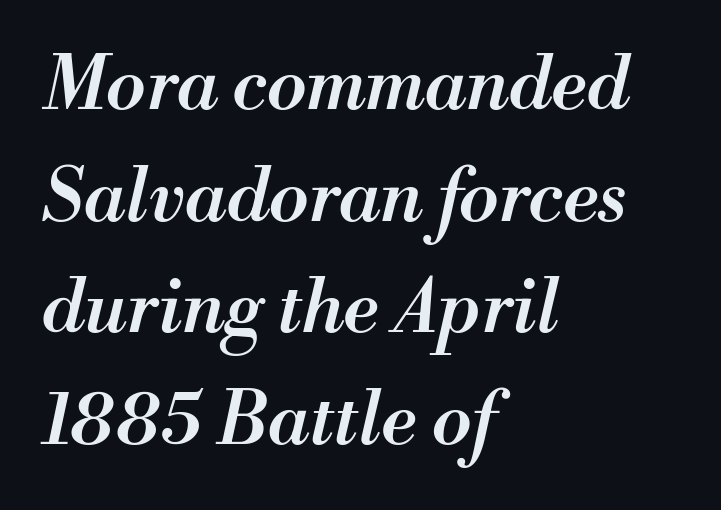
Q: Is the text bold? A: Semi-bold.
Q: Is the text italic (slanted)? A: Yes, it leans right by about 13 degrees.
Q: Is the text underlined? A: No.
Q: How is the paragraph aligned? A: Left-aligned.
Q: Is the spacing between letters normal or unusually wide? A: Normal.
Q: Is the spacing between lines tight, normal or loose? A: Normal.
Q: Width (condensed, normal, or wide)? A: Normal.
Q: Stroke contrast? A: Medium.
Q: x-height? A: Small.
Q: Monospaced? A: No.
